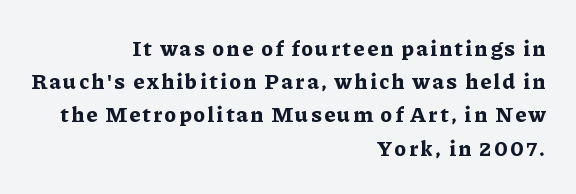
Short and long lines alike share a common ending point at right. Beneath every word, the page is bare. The letters are bold, with thick, heavy strokes. The passage shown stacks its lines at a standard gap. Do the letters lean? They stand straight.
